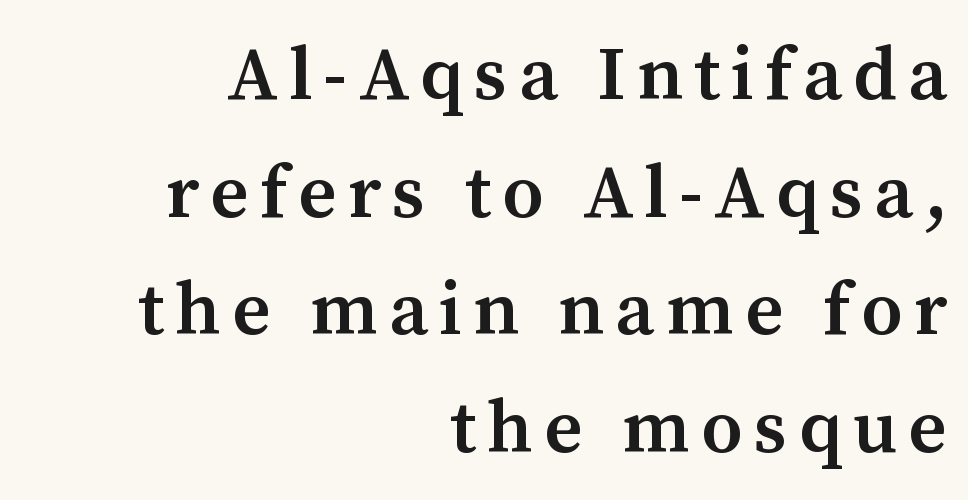
{"serif": "yes", "italic": "no", "bold": "semi", "weight": "semibold", "width": "normal", "stroke_contrast": "medium", "x_height": "medium", "monospaced": "no", "underline": "no", "align": "right", "line_spacing": "normal", "line_spacing_ratio": 1.57, "glyph_px": 75}
